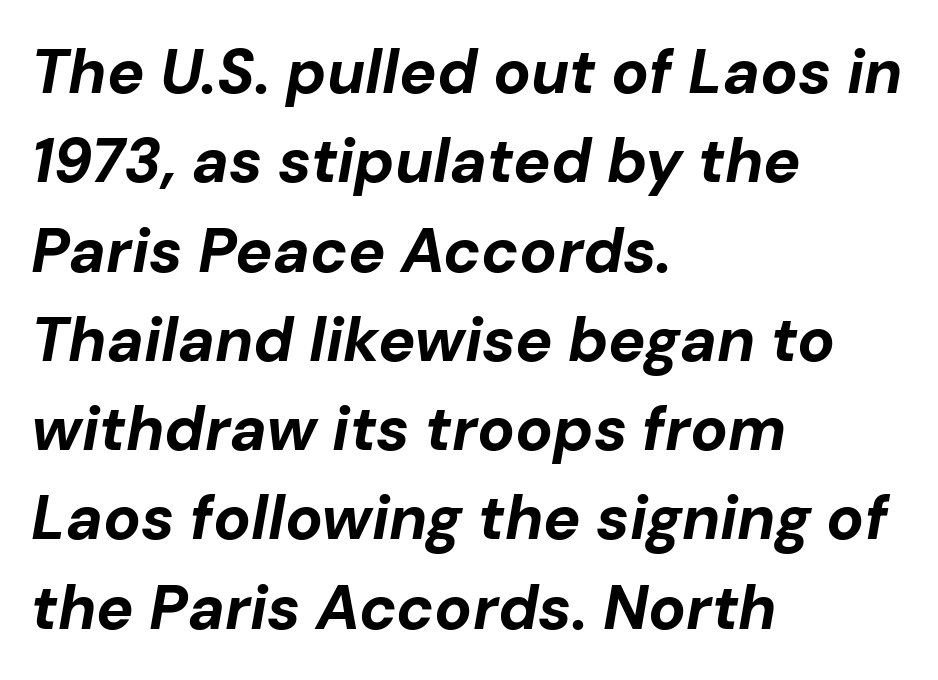
The face used here has a pronounced slope to its letters. The gap between lines stays unmarked. The typesetter chose a ragged-right arrangement here. These lines are rendered in a variable-pitch font. The face used here is rendered with its standard letterfit.
